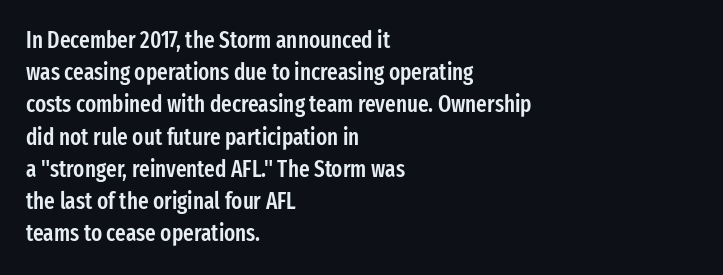
{"italic": "no", "bold": "semi", "underline": "no", "align": "left", "line_spacing": "normal", "line_spacing_ratio": 1.4, "letter_spacing": "normal", "letter_spacing_em": 0.0, "glyph_px": 23}
